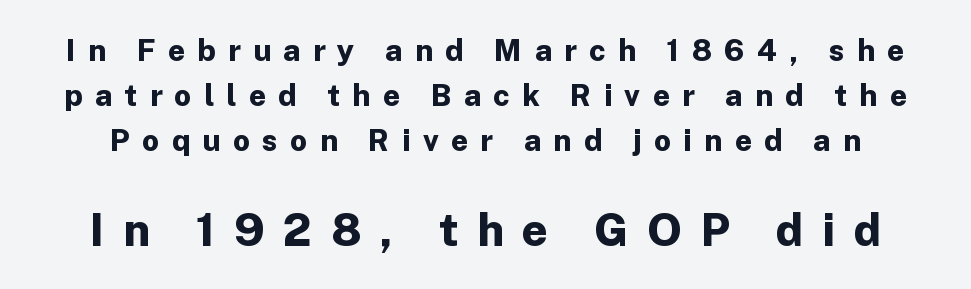
The passage shown is typed in a proportional face where columns would drift. Bigger letters appear in the bottom chunk; the top chunk is reduced. Every letter is thick-stroked: bold, no question. Someone cranked the tracking dial way up on this one. This rendering features lettering with no underline.
